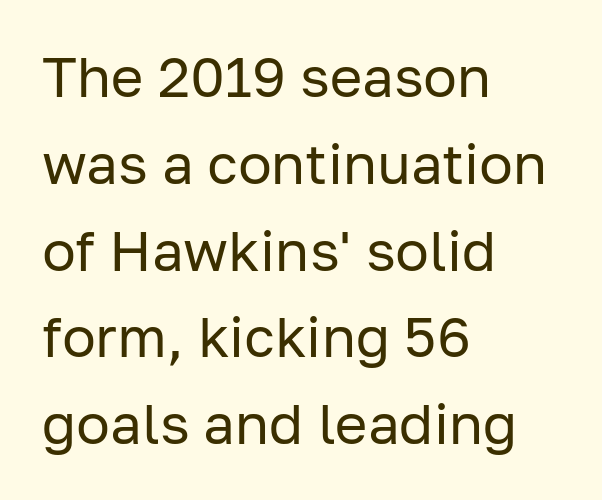
{"serif": "no", "italic": "no", "bold": "no", "weight": "regular", "width": "normal", "stroke_contrast": "low", "x_height": "medium", "monospaced": "no", "underline": "no", "align": "left", "line_spacing": "normal", "line_spacing_ratio": 1.55, "letter_spacing": "normal", "letter_spacing_em": 0.0, "glyph_px": 56}
